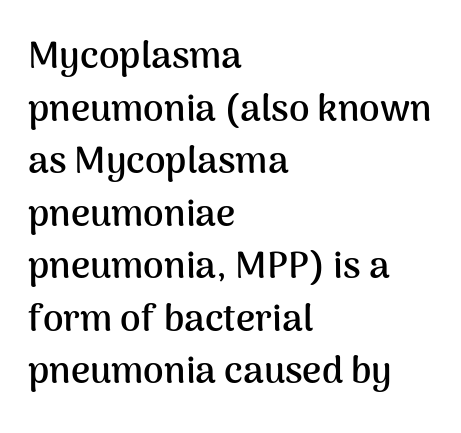
Q: Is the text bold? A: Yes.
Q: Is the text italic (slanted)? A: No, it is upright.
Q: Is the typeface a serif or a sans-serif typeface? A: Sans-serif.
Q: Is the text underlined? A: No.
Q: How is the paragraph aligned? A: Left-aligned.
Q: Is the spacing between letters normal or unusually wide? A: Normal.
Q: Is the spacing between lines tight, normal or loose? A: Normal.
Q: Width (condensed, normal, or wide)? A: Normal.
Q: Stroke contrast? A: Medium.
Q: x-height? A: Medium.
Q: Monospaced? A: No.
